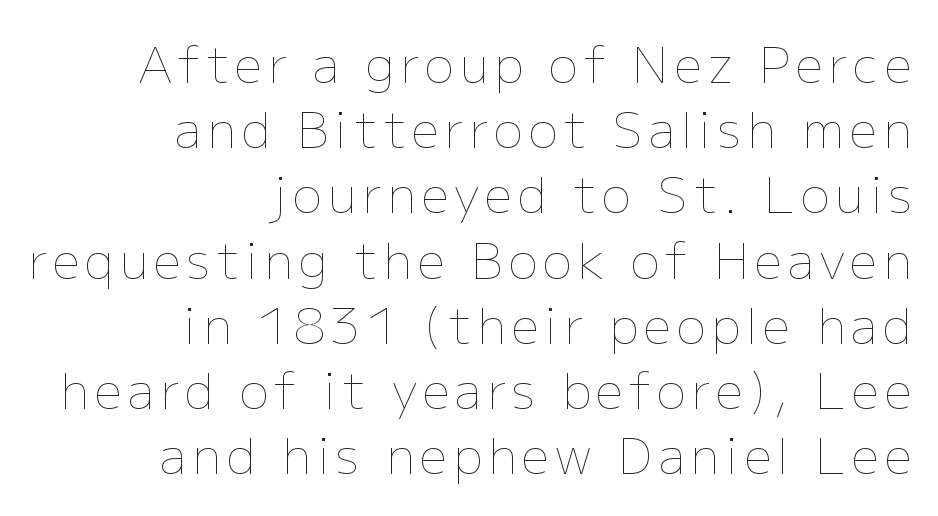
The image shows 49 px thin type, upright; set right-aligned, normal line spacing (1.33x), not underlined; low stroke contrast and a medium x-height.
